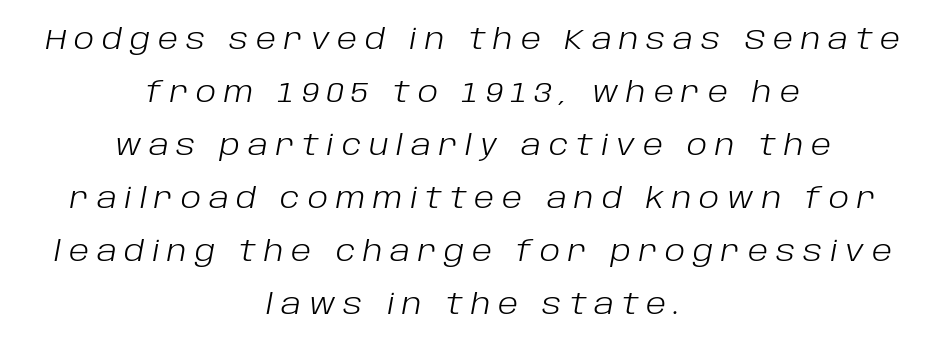
Q: Is the text bold? A: No.
Q: Is the text italic (slanted)? A: Yes, it leans right by about 10 degrees.
Q: Is the text underlined? A: No.
Q: How is the paragraph aligned? A: Centered.
Q: Is the spacing between letters normal or unusually wide? A: Unusually wide.
Q: Width (condensed, normal, or wide)? A: Normal.
Q: Stroke contrast? A: Low.
Q: x-height? A: Large.
Q: Monospaced? A: No.
